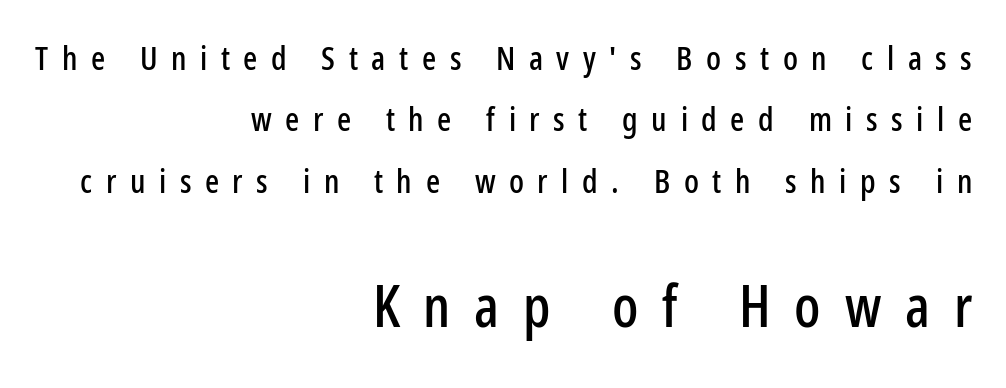
Italic? Not at all — the glyphs are vertical. Classification — sans serif. Note the varied advance widths — an 'i' is clearly narrower than an 'm'. Unmarked baselines from the first word to the last. How are the letters spaced? Widely, with obvious added tracking.
